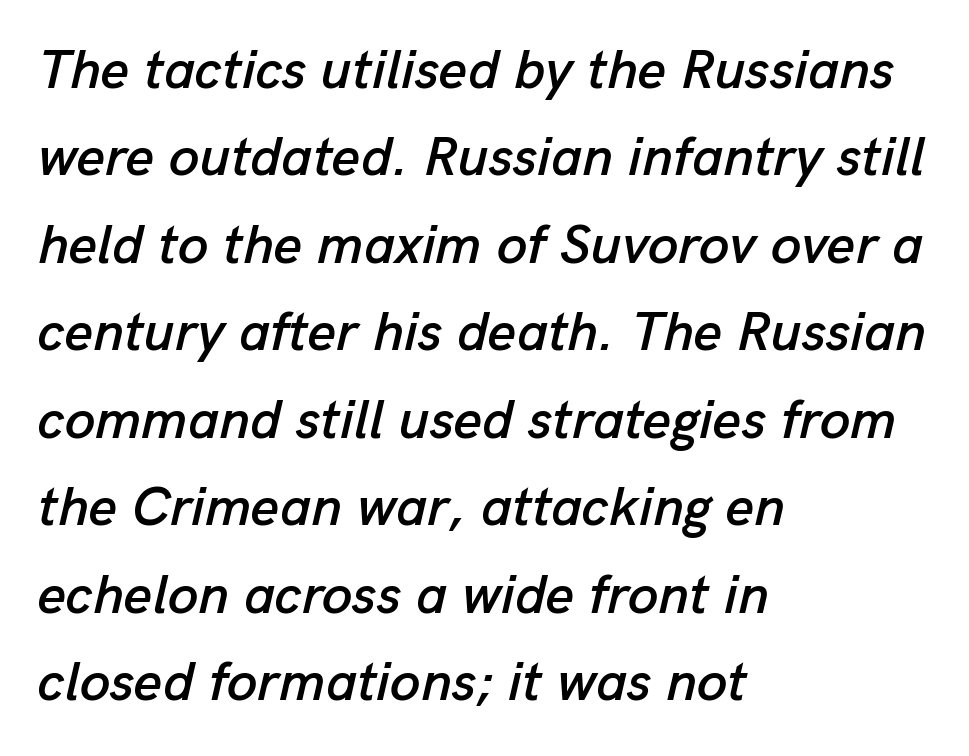
The image shows 55 px text type, italic (leaning right); set left-aligned, normal line spacing (1.59x), normal letter spacing, not underlined; low stroke contrast and a medium x-height.
